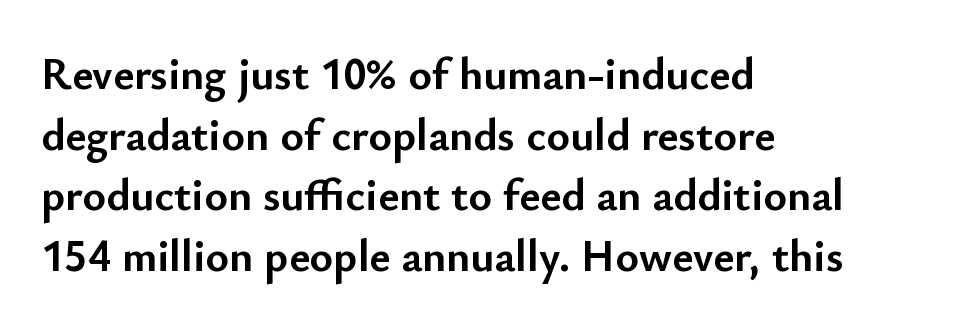
The type sits square on the baseline with zero lean. A typesetter would call this proportional, since set widths differ per character. Does the type have serifs? No, each stem ends abruptly. Strong, thick strokes mark this as bold type. In terms of letterspacing, this is plain default setting.
